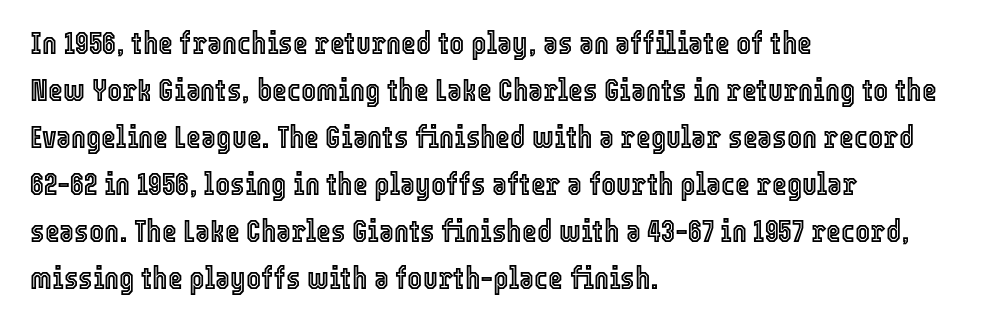
Q: Is the text italic (slanted)? A: No, it is upright.
Q: Is the text underlined? A: No.
Q: How is the paragraph aligned? A: Left-aligned.
Q: Is the spacing between letters normal or unusually wide? A: Normal.
Q: Is the spacing between lines tight, normal or loose? A: Normal.
Q: Width (condensed, normal, or wide)? A: Condensed.
Q: x-height? A: Medium.
Q: Monospaced? A: No.
